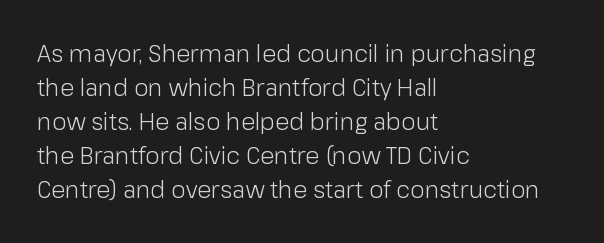
Q: Is the text bold? A: No.
Q: Is the text italic (slanted)? A: No, it is upright.
Q: Is the text underlined? A: No.
Q: How is the paragraph aligned? A: Left-aligned.
Q: Is the spacing between letters normal or unusually wide? A: Normal.
Q: Is the spacing between lines tight, normal or loose? A: Normal.
